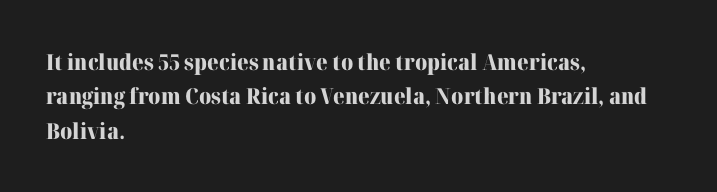
The image shows 22 px bold type, upright; set left-aligned, normal line spacing (1.56x), normal letter spacing, not underlined.
